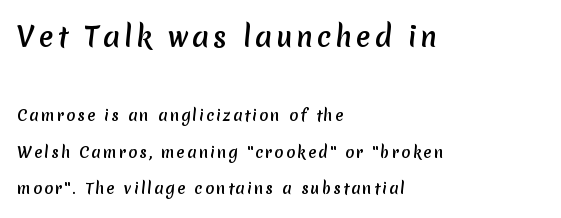
Rows of type keep a wide berth in the vertical direction. Check the space under the baseline: it is left empty. The first block has been scaled up relative to the second. Horizontally, the lines are justified to the leading edge only.
